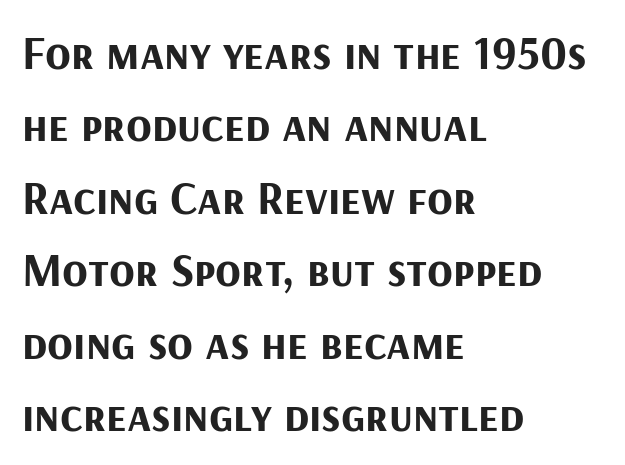
{"serif": "no", "italic": "no", "bold": "yes", "weight": "bold", "width": "normal", "stroke_contrast": "medium", "x_height": "medium", "monospaced": "no", "underline": "no", "align": "left", "line_spacing": "normal", "line_spacing_ratio": 1.54, "letter_spacing": "normal", "letter_spacing_em": 0.0, "glyph_px": 47}
